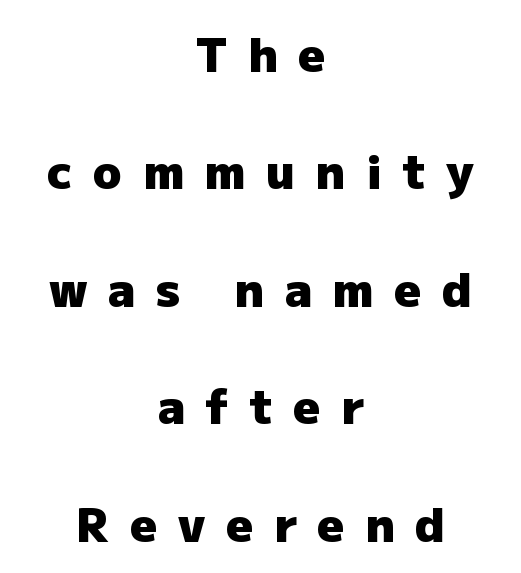
The passage shown has open, widely tracked lettering throughout. A typesetter would call this leading open, well beyond the default. Nobody drew a line under any word here. The designer went with a sans here, leaving each stem footless.
